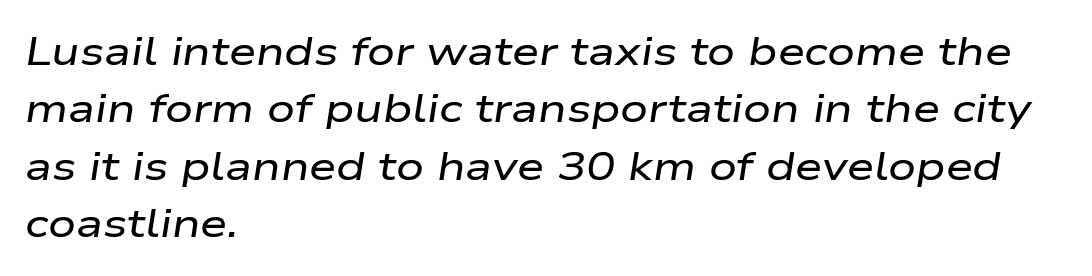
The vertical gap from one line to the next is medium. The space directly below the letters is spotless. Notice how the stems are inclined rather than vertical — that's the hallmark of italics. Where is the straight margin? On the left. Inter-character spacing is left at the font's built-in metrics.
